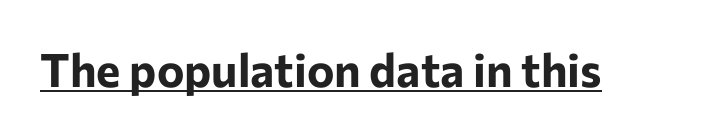
Q: Is the text bold? A: Yes.
Q: Is the text italic (slanted)? A: No, it is upright.
Q: Is the typeface a serif or a sans-serif typeface? A: Sans-serif.
Q: Is the text underlined? A: Yes.
Q: Is the spacing between letters normal or unusually wide? A: Normal.
Q: Width (condensed, normal, or wide)? A: Normal.
Q: Stroke contrast? A: Low.
Q: x-height? A: Medium.
Q: Monospaced? A: No.
